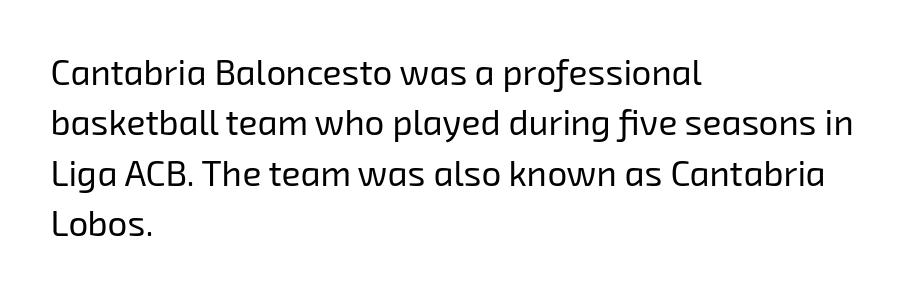
Q: Is the text bold? A: No.
Q: Is the typeface a serif or a sans-serif typeface? A: Sans-serif.
Q: Is the text underlined? A: No.
Q: How is the paragraph aligned? A: Left-aligned.
Q: Is the spacing between letters normal or unusually wide? A: Normal.
Q: Is the spacing between lines tight, normal or loose? A: Normal.
Q: Width (condensed, normal, or wide)? A: Normal.
Q: Stroke contrast? A: Low.
Q: x-height? A: Medium.
Q: Monospaced? A: No.
